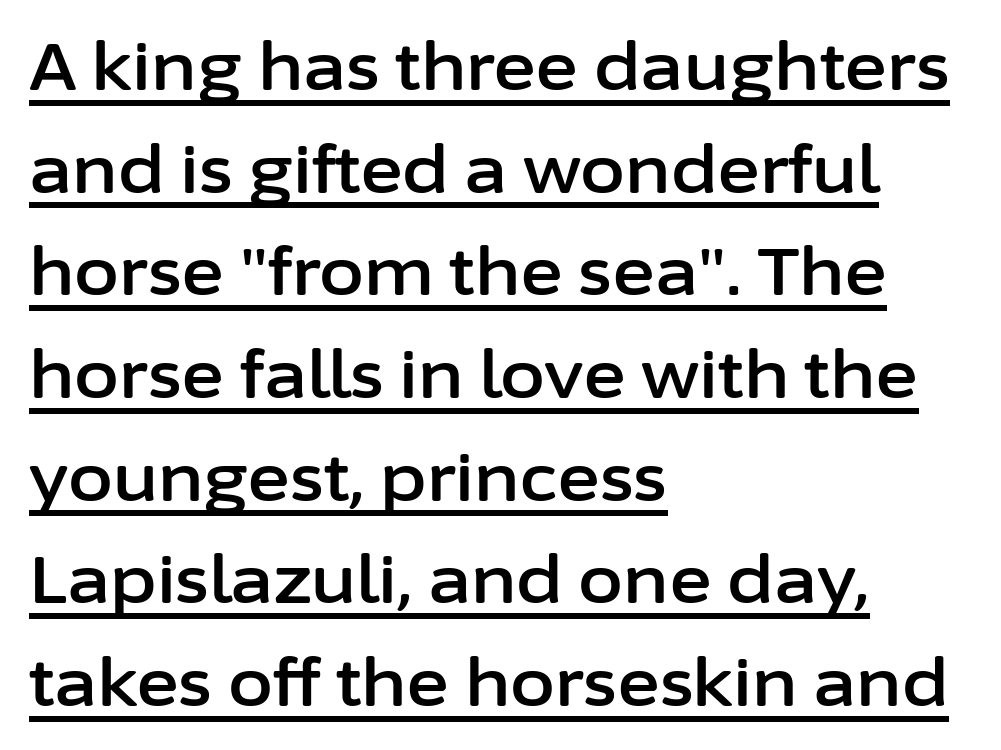
Q: Is the text italic (slanted)? A: No, it is upright.
Q: Is the typeface a serif or a sans-serif typeface? A: Sans-serif.
Q: Is the text underlined? A: Yes.
Q: How is the paragraph aligned? A: Left-aligned.
Q: Is the spacing between letters normal or unusually wide? A: Normal.
Q: Is the spacing between lines tight, normal or loose? A: Normal.
Q: Width (condensed, normal, or wide)? A: Normal.
Q: Stroke contrast? A: Low.
Q: x-height? A: Medium.
Q: Monospaced? A: No.
